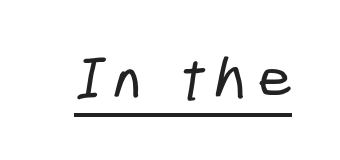
The lettering is marked with a stroke running underneath it. Type style note: lacks serifs. This sample has the flowing, uneven cadence of proportional lettering.
